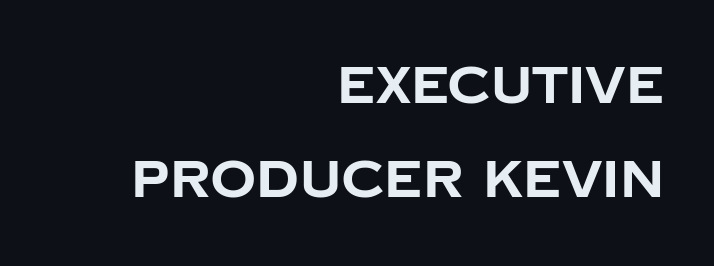
The image shows 51 px bold sans-serif type, upright; set right-aligned, line spacing 1.85x, normal letter spacing, not underlined; low stroke contrast and a large x-height.
